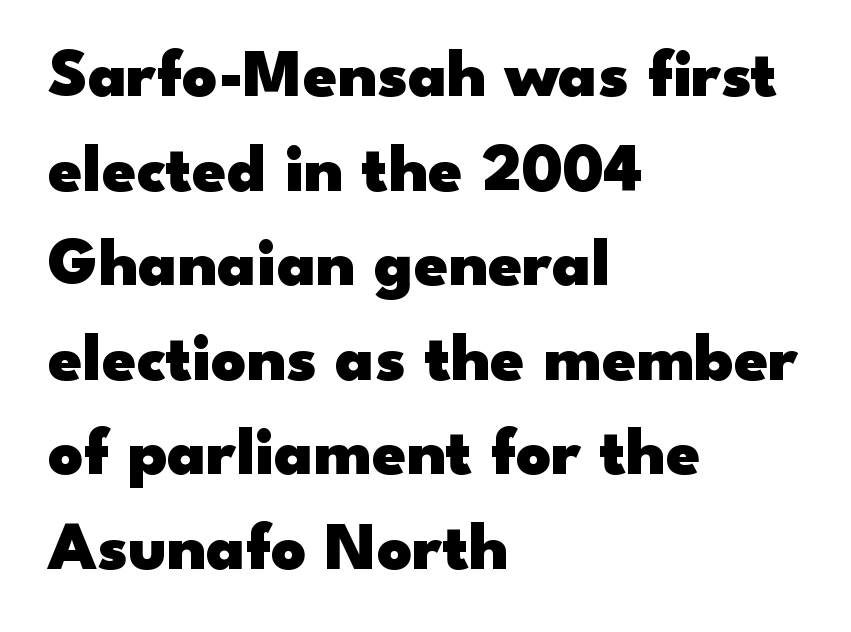
Q: Is the text bold? A: Yes.
Q: Is the text italic (slanted)? A: No, it is upright.
Q: Is the typeface a serif or a sans-serif typeface? A: Sans-serif.
Q: Is the text underlined? A: No.
Q: How is the paragraph aligned? A: Left-aligned.
Q: Is the spacing between letters normal or unusually wide? A: Normal.
Q: Is the spacing between lines tight, normal or loose? A: Normal.
Q: Width (condensed, normal, or wide)? A: Wide.
Q: Stroke contrast? A: Low.
Q: x-height? A: Small.
Q: Monospaced? A: No.
